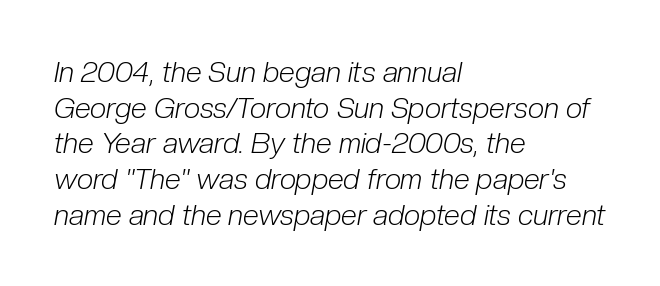
The rendering anchors every line to the left-hand side. Proportional: the letters do not fall into vertical columns. The typesetting does not lean heavy: it is not bold. Observe the lean: these are italic letterforms. The string is rendered with underlining switched off. Standard letterfit; no display-style spreading of the glyphs.
